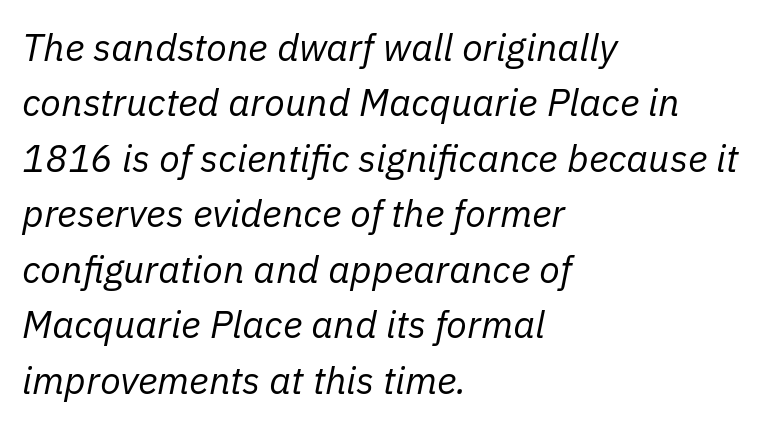
Lines of text with bare space underneath. The font's italic variant was chosen for this text. Reading down the column, the eye jumps a familiar distance to each next line. The cut favours lightness, reaching ordinary text weight at its darkest. Casual observation: everything's shoved over to the left. The letters advance in unequal steps, a hallmark of proportional type.
